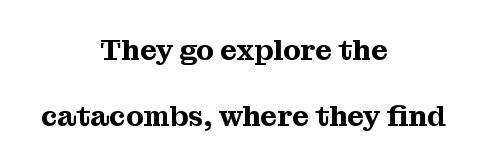
{"serif": "yes", "italic": "no", "width": "normal", "stroke_contrast": "medium", "x_height": "medium", "monospaced": "no", "underline": "no", "align": "center", "line_spacing": "loose", "line_spacing_ratio": 2.26, "letter_spacing": "normal", "letter_spacing_em": 0.0, "glyph_px": 29}
